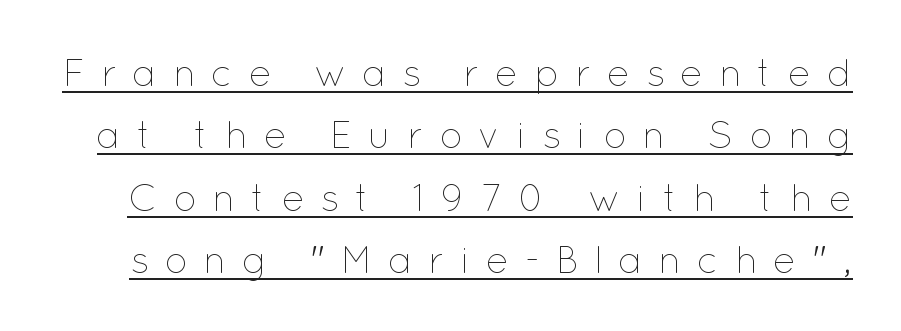
{"italic": "no", "bold": "no", "weight": "thin", "width": "normal", "stroke_contrast": "low", "x_height": "medium", "monospaced": "no", "underline": "yes", "line_spacing": "normal", "line_spacing_ratio": 1.64, "letter_spacing": "wide", "letter_spacing_em": 0.41, "glyph_px": 38}
